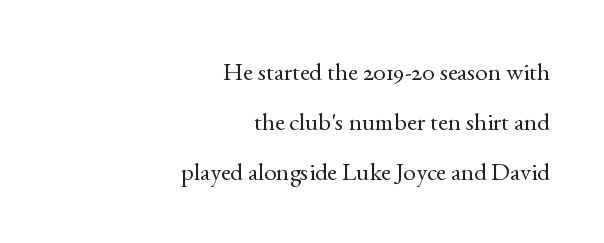
The image shows 25 px text type, upright; set right-aligned, loose line spacing (2.01x), normal letter spacing, not underlined.
